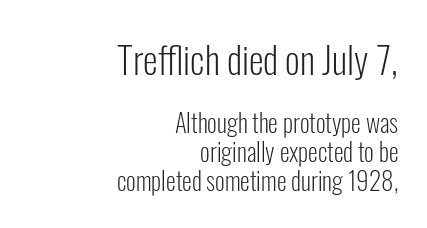
Q: Is the text bold? A: No.
Q: Is the text italic (slanted)? A: No, it is upright.
Q: Is the typeface a serif or a sans-serif typeface? A: Sans-serif.
Q: Is the text underlined? A: No.
Q: How is the paragraph aligned? A: Right-aligned.
Q: Is the spacing between letters normal or unusually wide? A: Normal.
Q: Is the spacing between lines tight, normal or loose? A: Tight.
Q: Which block of text is set in a larger size, the first (top) or the second (bottom)? A: The first (top) one.
Q: Width (condensed, normal, or wide)? A: Condensed.
Q: Stroke contrast? A: Low.
Q: x-height? A: Medium.
Q: Monospaced? A: No.
